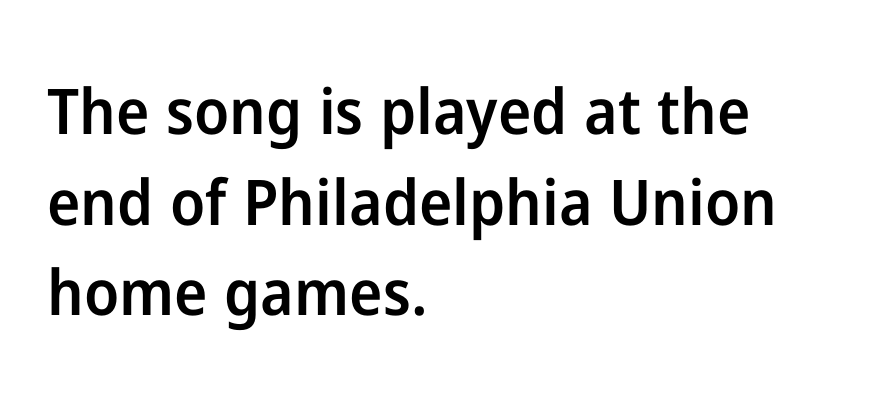
{"serif": "no", "italic": "no", "bold": "semi", "weight": "semibold", "width": "normal", "stroke_contrast": "low", "x_height": "medium", "monospaced": "no", "underline": "no", "align": "left", "line_spacing": "normal", "line_spacing_ratio": 1.44, "letter_spacing": "normal", "letter_spacing_em": 0.0, "glyph_px": 63}
